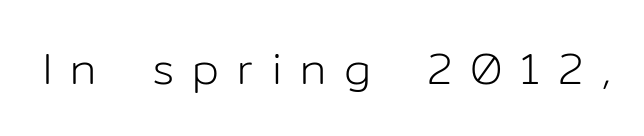
{"serif": "no", "italic": "no", "bold": "no", "weight": "light", "width": "normal", "stroke_contrast": "low", "x_height": "medium", "monospaced": "no", "underline": "no", "letter_spacing": "wide", "letter_spacing_em": 0.41, "glyph_px": 44}
